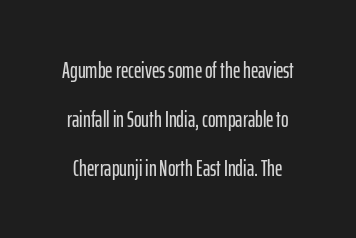
The image shows 23 px text type, upright; set loose line spacing (2.12x), normal letter spacing, not underlined.
